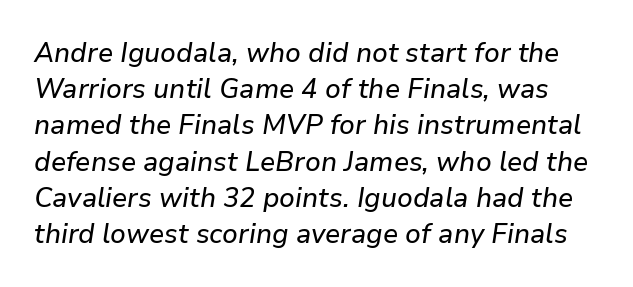
Q: Is the text italic (slanted)? A: Yes, it leans right by about 9 degrees.
Q: Is the text underlined? A: No.
Q: Is the spacing between letters normal or unusually wide? A: Normal.
Q: Is the spacing between lines tight, normal or loose? A: Normal.
